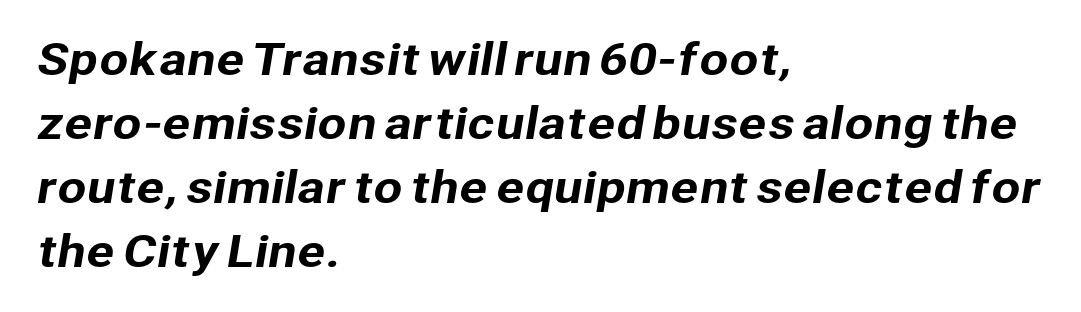
{"serif": "no", "width": "normal", "stroke_contrast": "low", "x_height": "medium", "monospaced": "no", "underline": "no", "align": "left", "line_spacing": "normal", "line_spacing_ratio": 1.52, "letter_spacing": "normal", "letter_spacing_em": 0.0, "glyph_px": 42}
